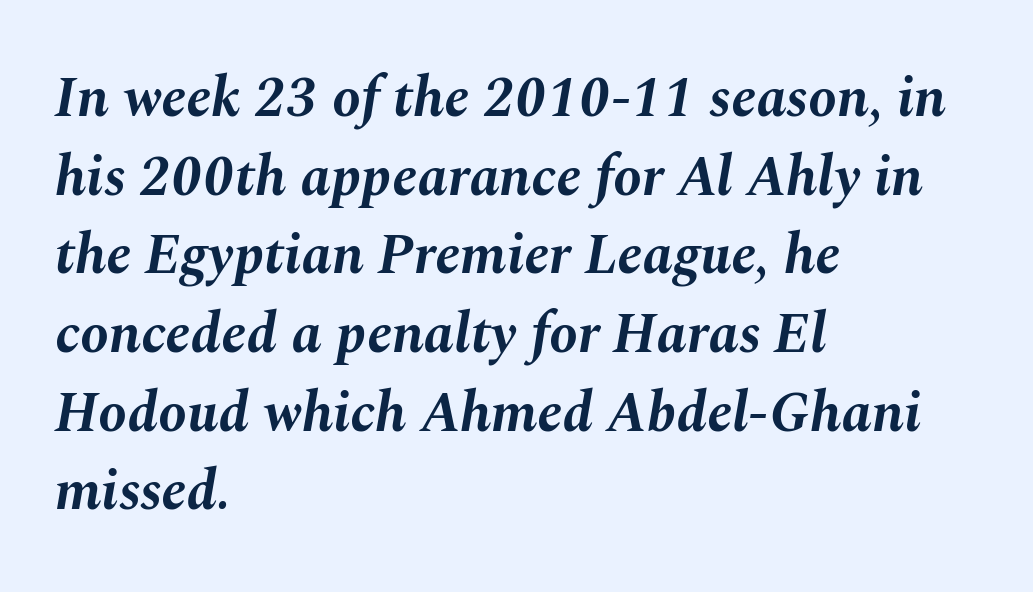
How are the letters spaced? Ordinarily, with no added tracking. This sample has the flowing, uneven cadence of proportional lettering. One-word summary of the alignment: left. In terms of weight, the rendering is a true, heavy bold.
